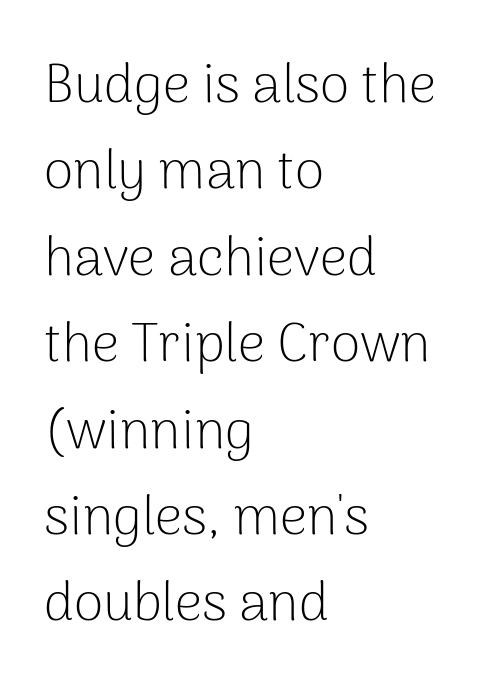
Q: Is the text bold? A: No.
Q: Is the text italic (slanted)? A: No, it is upright.
Q: Is the typeface a serif or a sans-serif typeface? A: Sans-serif.
Q: Is the text underlined? A: No.
Q: How is the paragraph aligned? A: Left-aligned.
Q: Is the spacing between letters normal or unusually wide? A: Normal.
Q: Is the spacing between lines tight, normal or loose? A: Normal.
Q: Width (condensed, normal, or wide)? A: Normal.
Q: Stroke contrast? A: Low.
Q: x-height? A: Medium.
Q: Monospaced? A: No.
